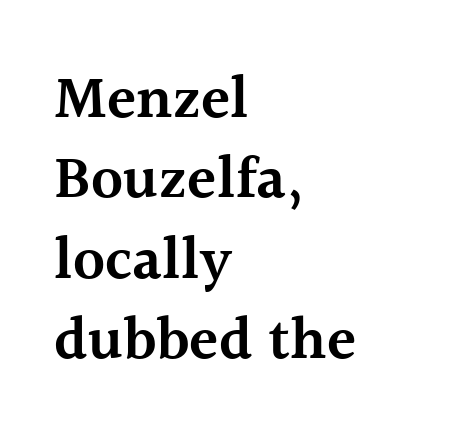
The rag falls on the right side of this text block. The leading is moderate, giving the passage an even texture. Each row of text sits above clean, open space. The rendering uses natural spacing where letterforms have individual widths.
